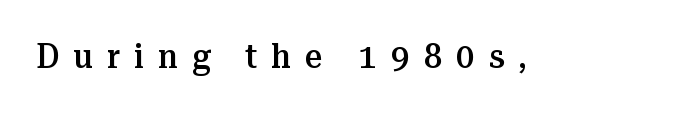
{"serif": "yes", "italic": "no", "bold": "semi", "weight": "semibold", "width": "normal", "stroke_contrast": "medium", "x_height": "medium", "monospaced": "no", "underline": "no", "letter_spacing": "wide", "letter_spacing_em": 0.41, "glyph_px": 34}
